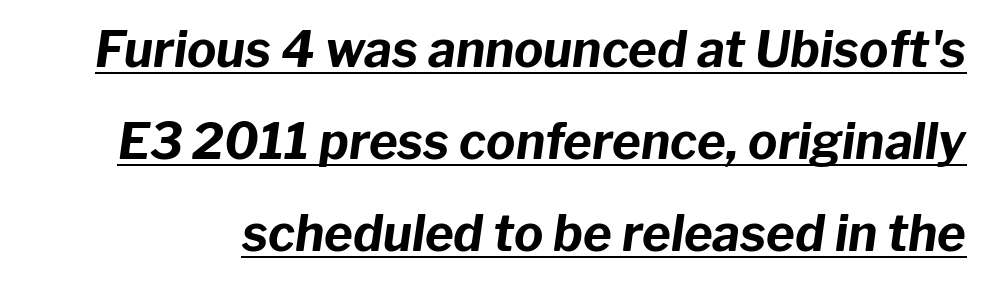
The letters sit at their default tracking, neither squeezed nor spread. The words here are underlined. Plenty of ink on the page — the face is bold. The face used here is proportionally spaced, like ordinary book or web type.
